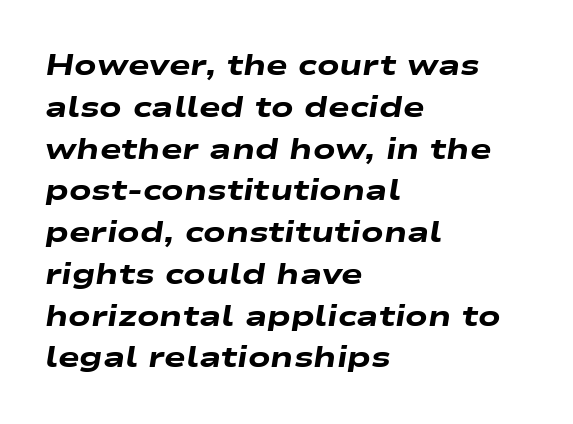
Q: Is the text bold? A: Yes.
Q: Is the text italic (slanted)? A: Yes, it leans right by about 9 degrees.
Q: Is the text underlined? A: No.
Q: How is the paragraph aligned? A: Left-aligned.
Q: Is the spacing between letters normal or unusually wide? A: Normal.
Q: Is the spacing between lines tight, normal or loose? A: Normal.
Q: Width (condensed, normal, or wide)? A: Wide.
Q: Stroke contrast? A: Low.
Q: x-height? A: Medium.
Q: Monospaced? A: No.
